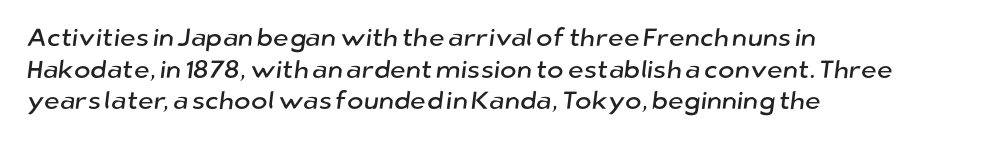
The image shows 25 px text type; set left-aligned, normal line spacing (1.27x), normal letter spacing, not underlined.
